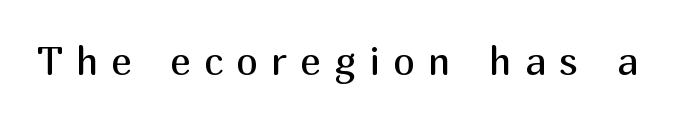
Is this a sans? Yes — the strokes have no serifs. Looks like regular typesetting: each glyph gets only the width it needs. Rule under the text: the space is simply empty. The type is letterspaced generously, with wide tracking. Italic? Not at all — the glyphs are vertical. The passage shown is not bold in any degree.
